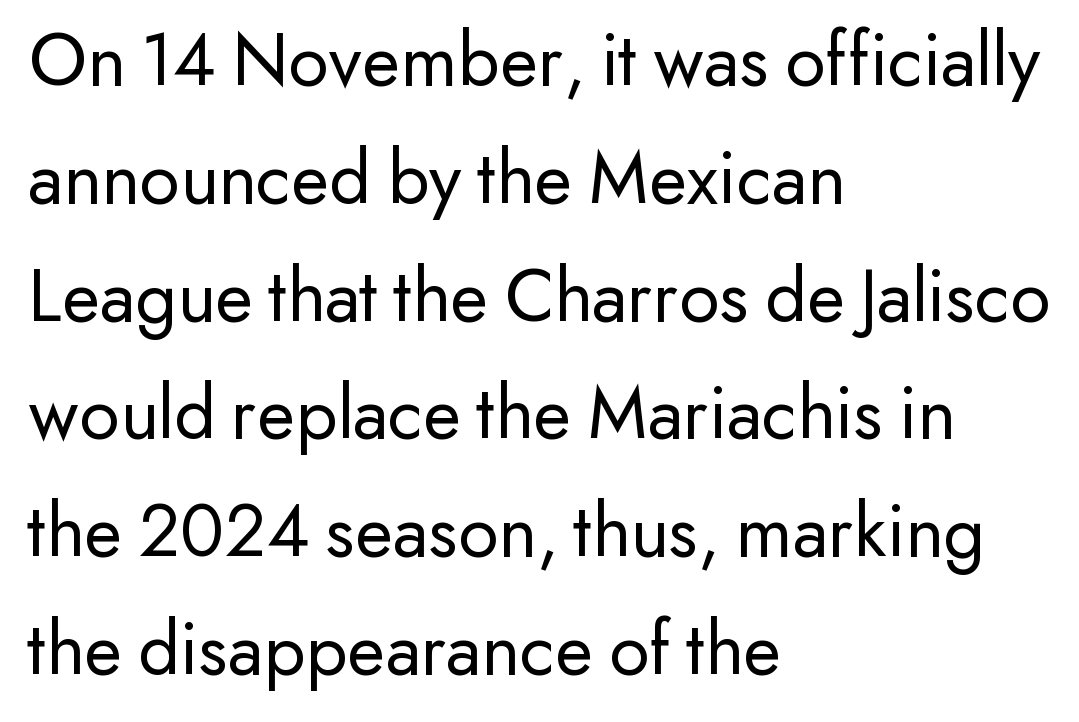
Q: Is the text bold? A: No.
Q: Is the text italic (slanted)? A: No, it is upright.
Q: Is the typeface a serif or a sans-serif typeface? A: Sans-serif.
Q: Is the text underlined? A: No.
Q: How is the paragraph aligned? A: Left-aligned.
Q: Is the spacing between letters normal or unusually wide? A: Normal.
Q: Is the spacing between lines tight, normal or loose? A: Normal.
Q: Width (condensed, normal, or wide)? A: Normal.
Q: Stroke contrast? A: Low.
Q: x-height? A: Small.
Q: Monospaced? A: No.
